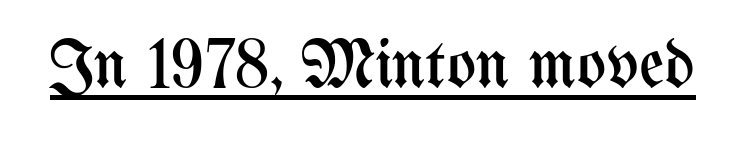
Quick note: not italic, upright. These characters rest on top of a visible drawn line. Honestly, the letter spacing is just normal — you wouldn't notice it. A typesetter would call this proportional, since set widths differ per character. Ink coverage per letter is moderate at most.
